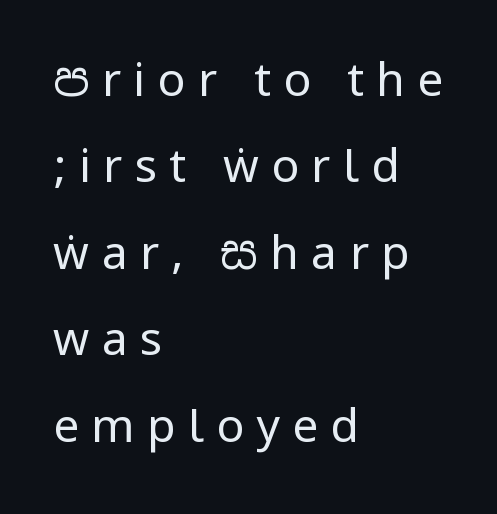
The image shows 46 px regular-weight, condensed sans-serif type, upright; set left-aligned, line spacing 1.88x, unusually wide letter spacing (+0.27 em), not underlined; low stroke contrast.
